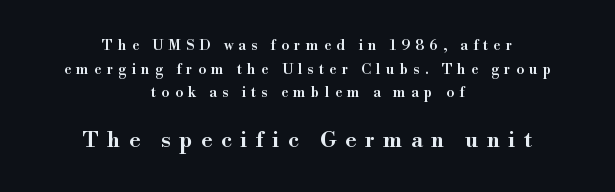
Q: Is the text bold? A: Semi-bold.
Q: Is the text italic (slanted)? A: No, it is upright.
Q: Is the text underlined? A: No.
Q: How is the paragraph aligned? A: Centered.
Q: Is the spacing between letters normal or unusually wide? A: Unusually wide.
Q: Is the spacing between lines tight, normal or loose? A: Normal.
Q: Which block of text is set in a larger size, the first (top) or the second (bottom)? A: The second (bottom) one.
